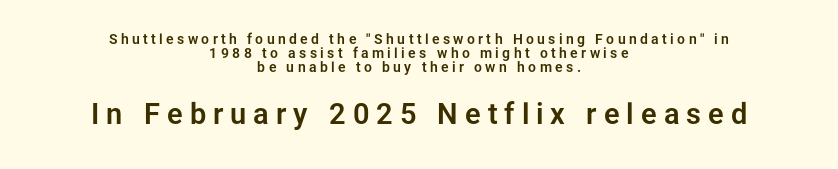
The typography opts for an upright posture over an oblique one. Check where the strokes stop: nothing finishes them off — pure sans. Loose tracking; the words dissolve into strings of separated letters. Do the characters align in a grid? No, the font is proportional. Caption: multi-line text, centered on the measure.
